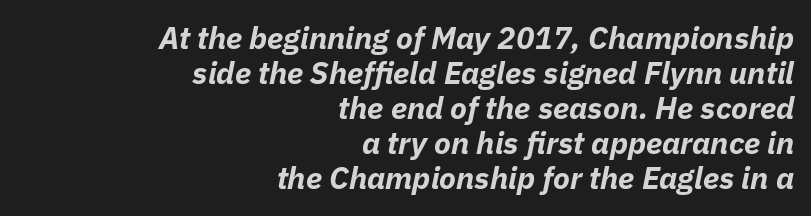
{"italic": "yes", "lean": "right", "slant_degrees": 11, "bold": "yes", "weight": "bold", "width": "normal", "stroke_contrast": "low", "x_height": "medium", "monospaced": "no", "underline": "no", "align": "right", "line_spacing": "tight", "line_spacing_ratio": 1.13, "letter_spacing": "normal", "letter_spacing_em": 0.0, "glyph_px": 31}
